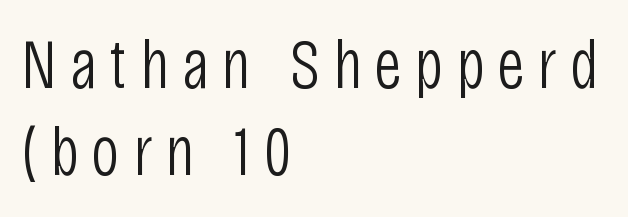
{"serif": "no", "italic": "no", "bold": "no", "weight": "light", "width": "condensed", "stroke_contrast": "low", "x_height": "large", "monospaced": "no", "underline": "no", "align": "left", "line_spacing_ratio": 1.23, "glyph_px": 71}
